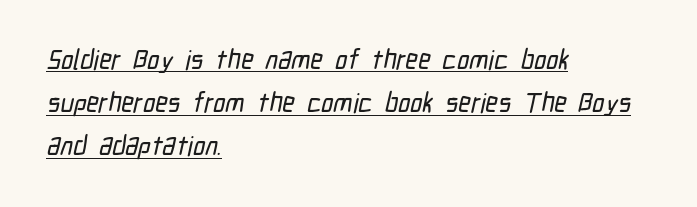
Q: Is the text underlined? A: Yes.
Q: How is the paragraph aligned? A: Left-aligned.
Q: Is the spacing between letters normal or unusually wide? A: Normal.
Q: Is the spacing between lines tight, normal or loose? A: Normal.
